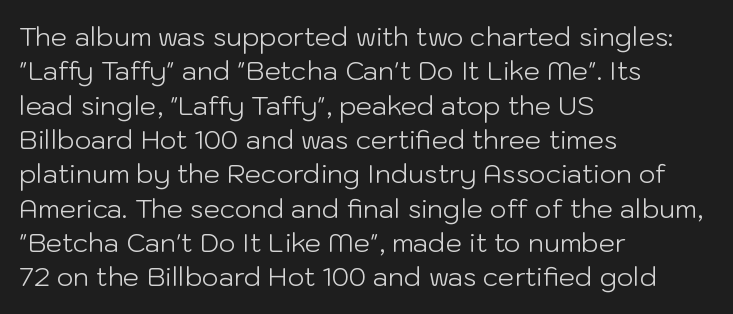
Leftover space on each line is placed entirely after the last word. Notice how the stems are strictly vertical — no italics here. The rendering uses a moderate line-height, typical for paragraphs. Underlining? Definitely not there. A light-to-regular cut is what we see here.
